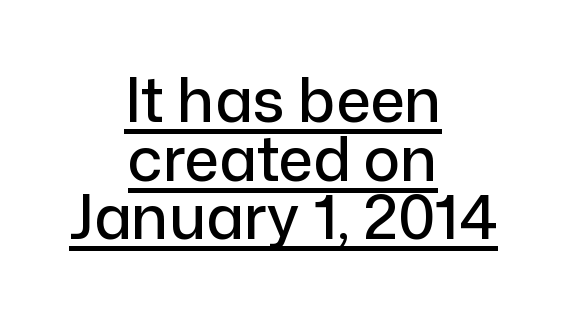
The rendering keeps characters at their native spacing. These lines are rendered in a variable-pitch font. If you folded the block vertically in half, each line would mirror itself in length. Honestly, the underline is the first thing you notice here.
